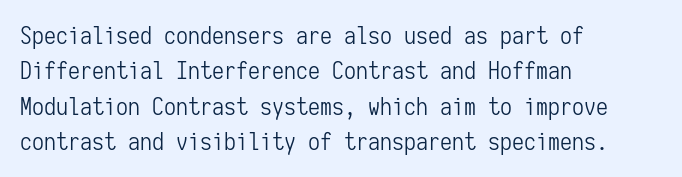
{"italic": "no", "bold": "no", "underline": "no", "align": "left", "line_spacing": "normal", "line_spacing_ratio": 1.47, "letter_spacing": "normal", "letter_spacing_em": 0.0, "glyph_px": 24}
